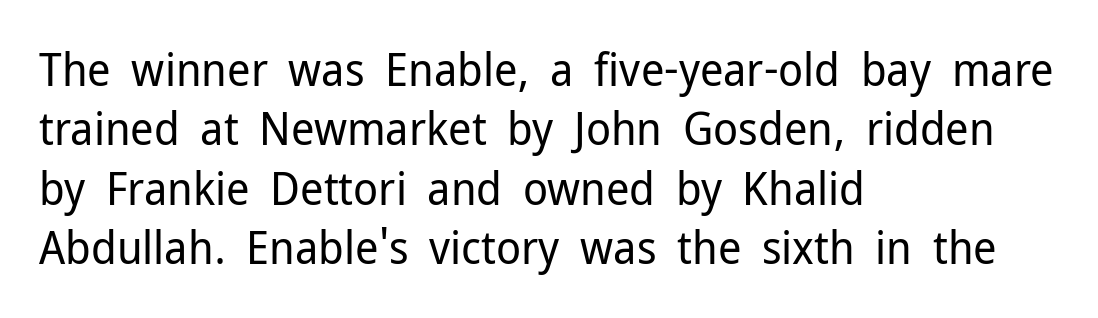
Q: Is the text bold? A: No.
Q: Is the text italic (slanted)? A: No, it is upright.
Q: Is the typeface a serif or a sans-serif typeface? A: Sans-serif.
Q: Is the text underlined? A: No.
Q: How is the paragraph aligned? A: Left-aligned.
Q: Is the spacing between letters normal or unusually wide? A: Normal.
Q: Is the spacing between lines tight, normal or loose? A: Normal.
Q: Width (condensed, normal, or wide)? A: Normal.
Q: Stroke contrast? A: Low.
Q: x-height? A: Medium.
Q: Monospaced? A: No.
